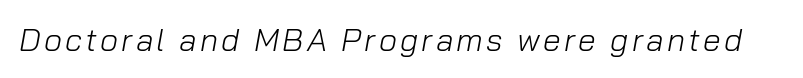
The image shows 32 px light type, italic (leaning right); set not underlined; low stroke contrast and a medium x-height.
